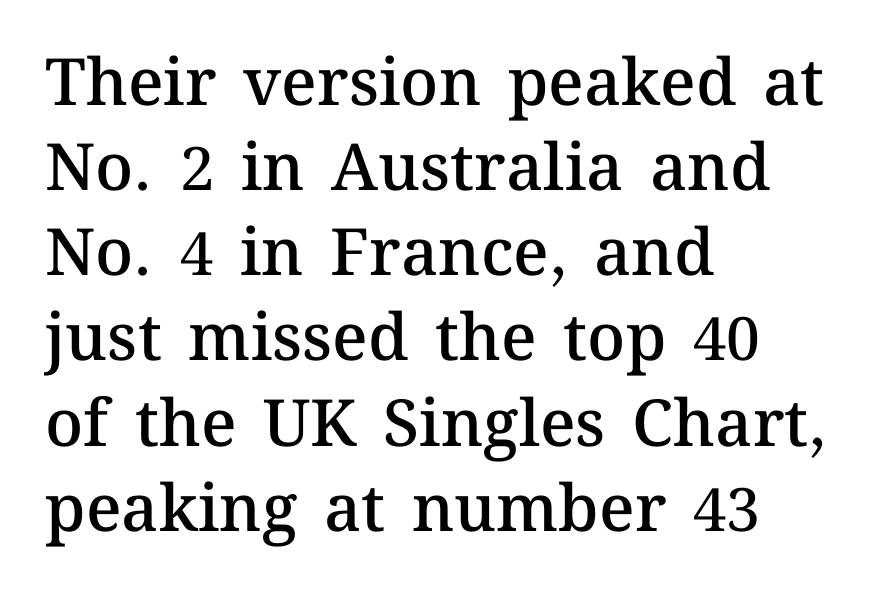
{"italic": "no", "bold": "semi", "weight": "semibold", "width": "normal", "stroke_contrast": "medium", "x_height": "medium", "monospaced": "no", "underline": "no", "align": "left", "line_spacing": "normal", "line_spacing_ratio": 1.31, "letter_spacing": "normal", "letter_spacing_em": 0.0, "glyph_px": 65}
